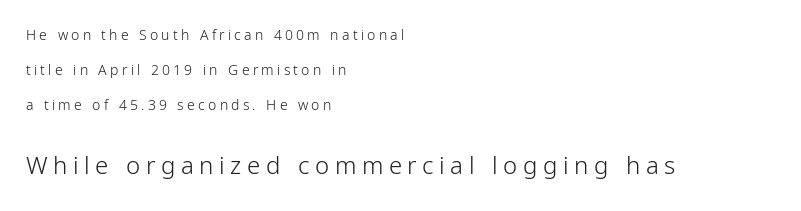
The passage shown has open, widely tracked lettering throughout. Larger block? The one below; the one above is distinctly smaller. Italic? Not at all — the glyphs are vertical. Teacher's note: observe the even left margin — that is flush-left alignment.
